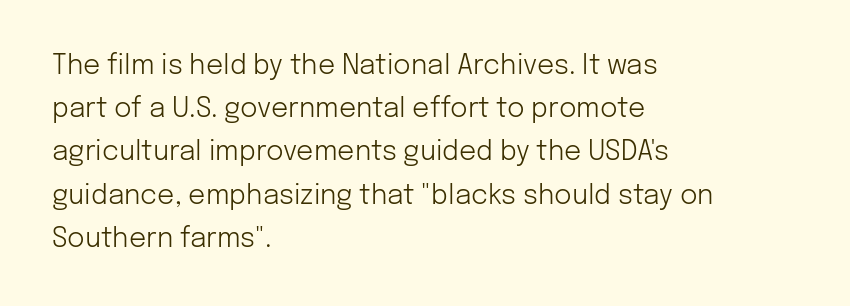
{"italic": "no", "bold": "no", "underline": "no", "align": "left", "line_spacing": "normal", "line_spacing_ratio": 1.6, "letter_spacing": "normal", "letter_spacing_em": 0.0, "glyph_px": 27}
